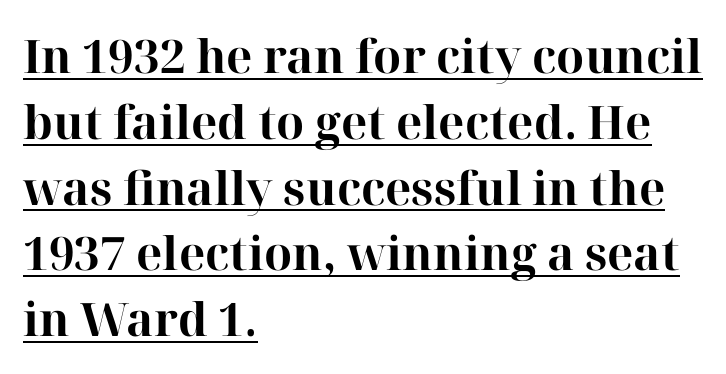
The lettering stays uniformly vertical, giving the passage a roman look. The glyphs are accompanied by a horizontal stroke just below them. Leading matches the norm, producing a regular column. Teacher's note: observe the even left margin — that is flush-left alignment. Type style note: has serifs.
